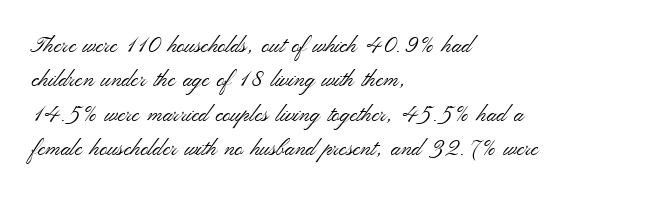
{"bold": "no", "underline": "no", "align": "left", "line_spacing": "normal", "line_spacing_ratio": 1.56, "letter_spacing": "normal", "letter_spacing_em": 0.0, "glyph_px": 22}
